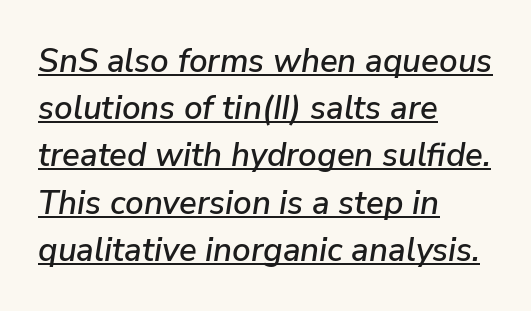
No extra tracking has been applied to these lines. In CSS terms this would be text-align: left. Each line of the rendering has a horizontal stroke beneath the glyphs. Summary of vertical rhythm: regular, with standard interline spacing. These lines were composed using italics. Is this a fixed-width face? No — the glyphs have proportional, varying widths.
